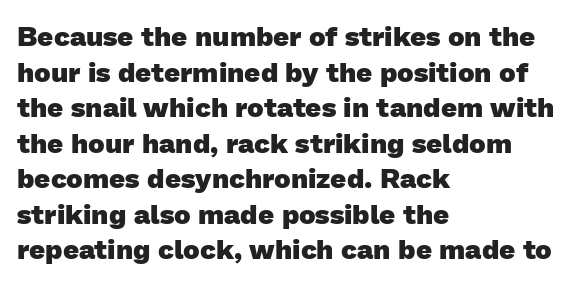
All the whitespace from short lines collects on the right. Think of a printed novel: that variable character pitch is what you see here. The passage shown has conventional tracking throughout. The passage shown is typeset with a sans-serif family. The rendering uses a moderate line-height, typical for paragraphs.
